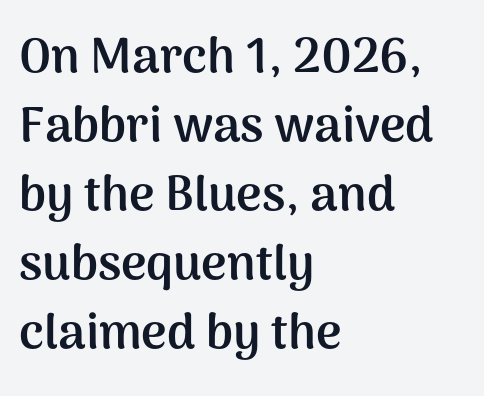
Q: Is the text bold? A: Yes.
Q: Is the text italic (slanted)? A: No, it is upright.
Q: Is the typeface a serif or a sans-serif typeface? A: Sans-serif.
Q: Is the text underlined? A: No.
Q: How is the paragraph aligned? A: Left-aligned.
Q: Is the spacing between letters normal or unusually wide? A: Normal.
Q: Is the spacing between lines tight, normal or loose? A: Normal.
Q: Width (condensed, normal, or wide)? A: Normal.
Q: Stroke contrast? A: Medium.
Q: x-height? A: Medium.
Q: Monospaced? A: No.
